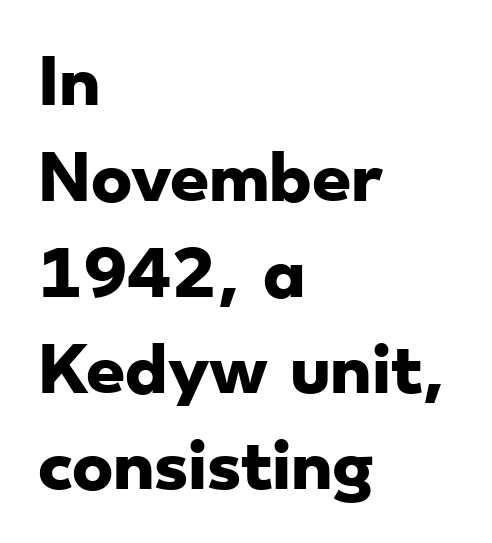
Q: Is the text bold? A: Yes.
Q: Is the typeface a serif or a sans-serif typeface? A: Sans-serif.
Q: Is the text underlined? A: No.
Q: How is the paragraph aligned? A: Left-aligned.
Q: Is the spacing between letters normal or unusually wide? A: Normal.
Q: Is the spacing between lines tight, normal or loose? A: Normal.
Q: Width (condensed, normal, or wide)? A: Wide.
Q: Stroke contrast? A: Low.
Q: x-height? A: Small.
Q: Monospaced? A: No.
